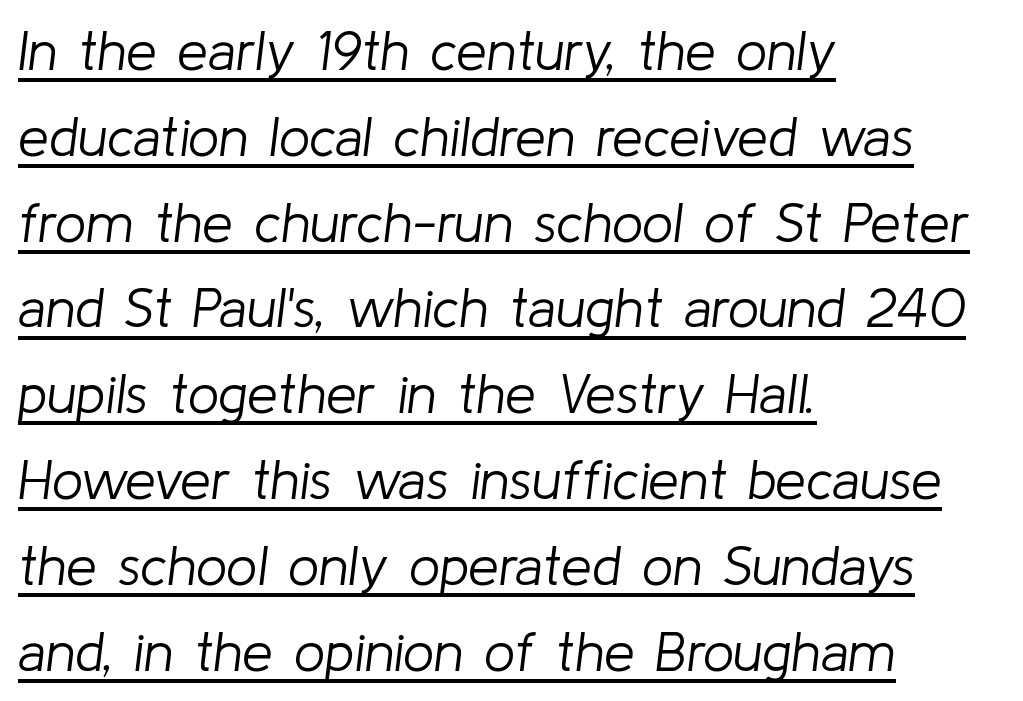
Q: Is the text bold? A: No.
Q: Is the text italic (slanted)? A: Yes, it leans right by about 8 degrees.
Q: Is the text underlined? A: Yes.
Q: How is the paragraph aligned? A: Left-aligned.
Q: Is the spacing between letters normal or unusually wide? A: Normal.
Q: Is the spacing between lines tight, normal or loose? A: Normal.
Q: Width (condensed, normal, or wide)? A: Normal.
Q: Stroke contrast? A: Low.
Q: x-height? A: Medium.
Q: Monospaced? A: No.
